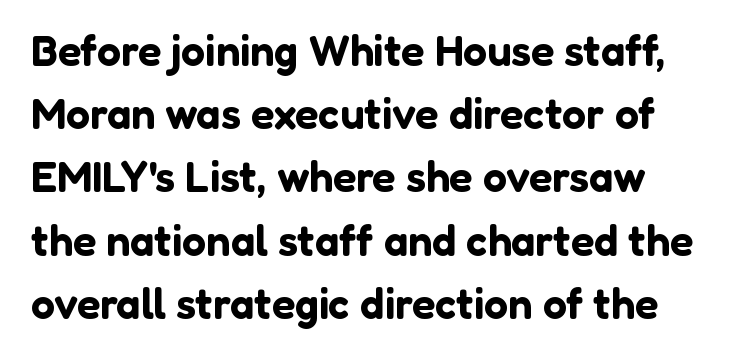
Q: Is the text italic (slanted)? A: No, it is upright.
Q: Is the typeface a serif or a sans-serif typeface? A: Sans-serif.
Q: Is the text underlined? A: No.
Q: Is the spacing between letters normal or unusually wide? A: Normal.
Q: Is the spacing between lines tight, normal or loose? A: Normal.
Q: Width (condensed, normal, or wide)? A: Normal.
Q: Stroke contrast? A: Low.
Q: x-height? A: Medium.
Q: Monospaced? A: No.
